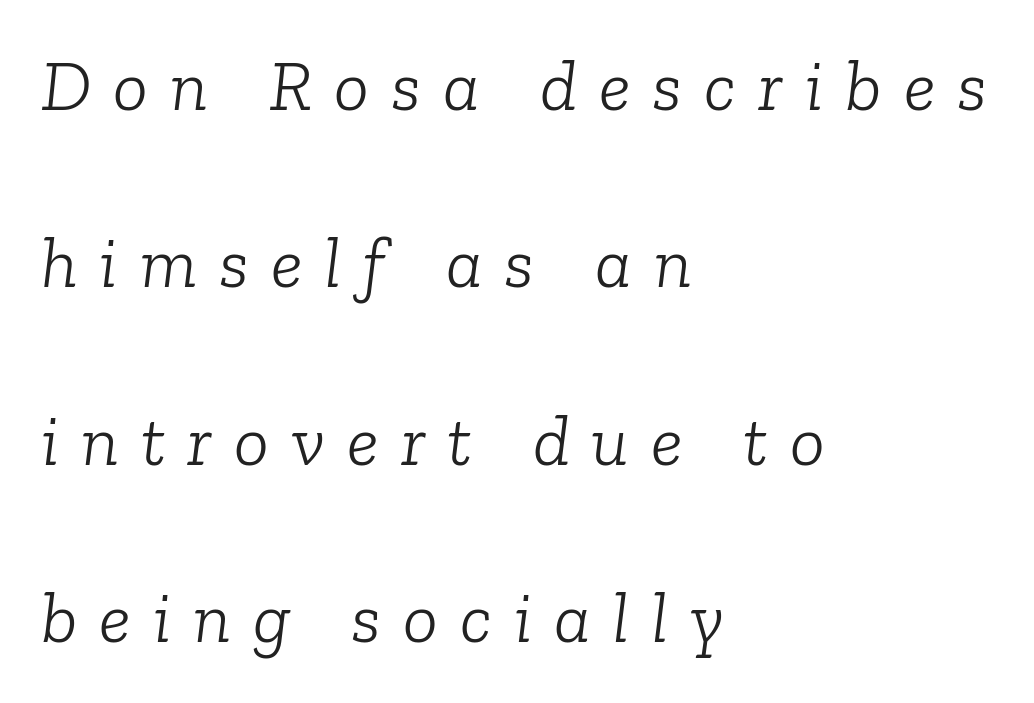
Q: Is the text bold? A: No.
Q: Is the text italic (slanted)? A: Yes, it leans right by about 6 degrees.
Q: Is the typeface a serif or a sans-serif typeface? A: Serif.
Q: Is the text underlined? A: No.
Q: How is the paragraph aligned? A: Left-aligned.
Q: Is the spacing between letters normal or unusually wide? A: Unusually wide.
Q: Is the spacing between lines tight, normal or loose? A: Loose.
Q: Width (condensed, normal, or wide)? A: Normal.
Q: Stroke contrast? A: Low.
Q: x-height? A: Medium.
Q: Monospaced? A: No.
